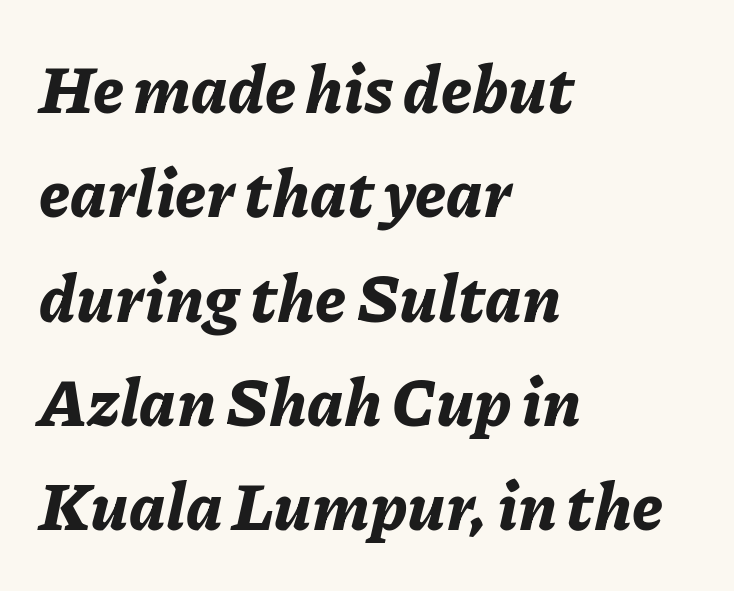
{"italic": "yes", "lean": "right", "slant_degrees": 11, "bold": "yes", "weight": "bold", "width": "normal", "stroke_contrast": "low", "x_height": "medium", "monospaced": "no", "underline": "no", "align": "left", "line_spacing": "normal", "line_spacing_ratio": 1.58, "letter_spacing": "normal", "letter_spacing_em": 0.0, "glyph_px": 66}
